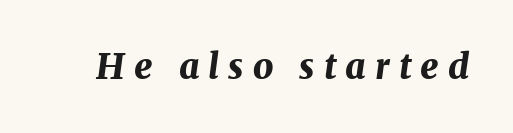
The image shows 35 px bold type, italic (leaning right); set unusually wide letter spacing (+0.26 em), not underlined; medium stroke contrast and a medium x-height.
